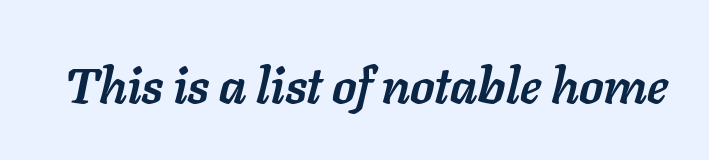
Emphasis-style slanted type is in use. The rendering uses natural spacing where letterforms have individual widths. A bare baseline throughout the passage. Thick stems and heavy bowls — unmistakably bold.
